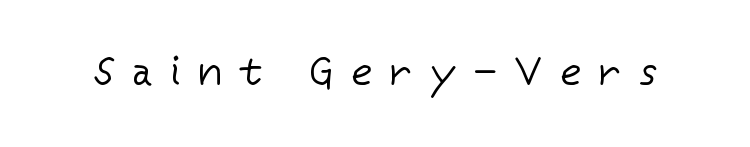
The image shows 40 px regular-weight sans-serif type, upright; set unusually wide letter spacing (+0.45 em), not underlined; low stroke contrast and a medium x-height.
